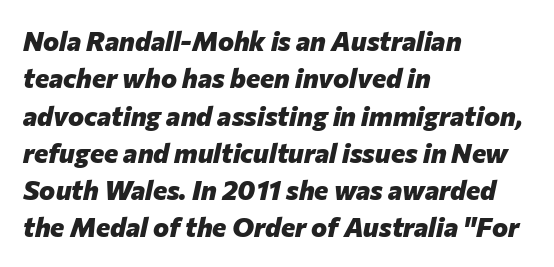
The image shows 27 px bold type, italic (leaning right); set left-aligned, normal line spacing (1.38x), normal letter spacing, not underlined.
